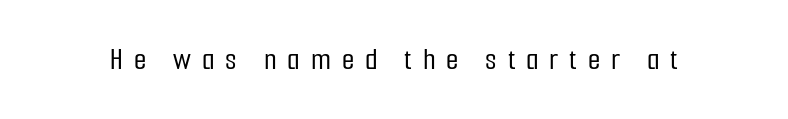
Note the varied advance widths — an 'i' is clearly narrower than an 'm'. Quick note: underline off. Rendered with straight, roman letterforms. This sample uses a sans-serif face. Look at the tracking — it's clearly loosened, letters drifting apart.
